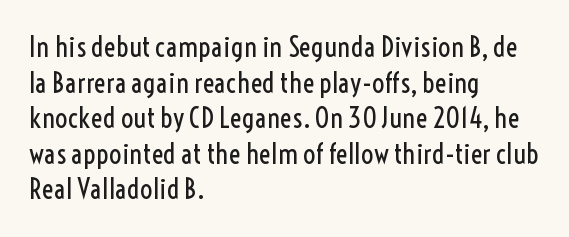
{"serif": "no", "italic": "no", "bold": "no", "weight": "regular", "width": "condensed", "x_height": "medium", "monospaced": "no", "underline": "no", "align": "left", "line_spacing": "normal", "line_spacing_ratio": 1.27, "letter_spacing": "normal", "letter_spacing_em": 0.0, "glyph_px": 28}
